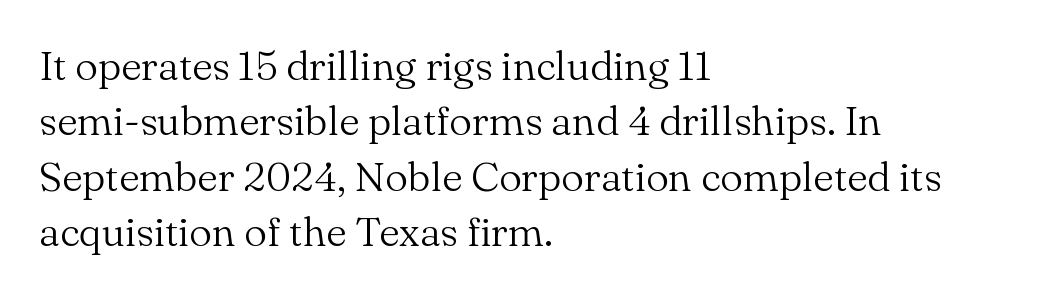
{"serif": "yes", "italic": "no", "bold": "no", "weight": "light", "width": "normal", "stroke_contrast": "medium", "x_height": "small", "monospaced": "no", "underline": "no", "align": "left", "line_spacing": "normal", "line_spacing_ratio": 1.35, "letter_spacing": "normal", "letter_spacing_em": 0.0, "glyph_px": 41}
